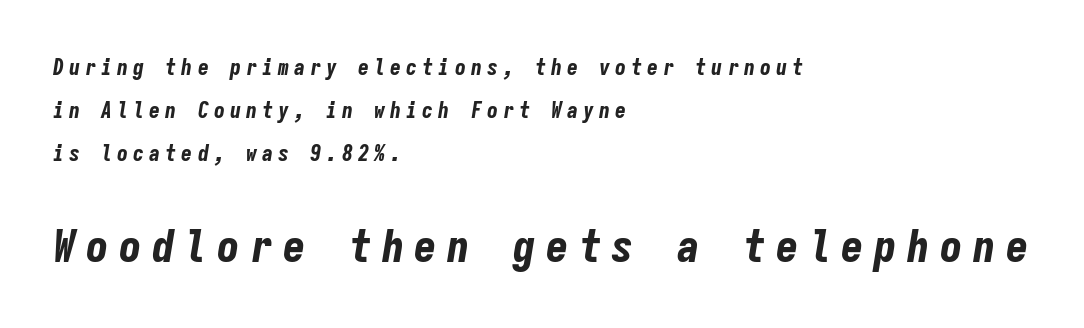
Inter-character spacing is expanded well beyond the font's built-in metrics. Notice the wide empty band between every row — that's loose leading. These lines were composed using italics. Monospaced: the letters line up in strict vertical columns.
